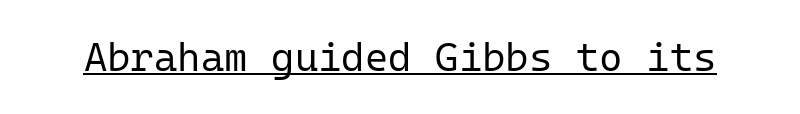
The image shows 40 px regular-weight sans-serif type, upright, monospaced; set normal letter spacing, underlined; low stroke contrast and a medium x-height.
